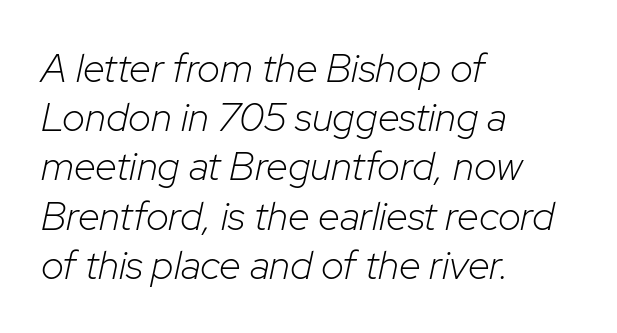
Q: Is the text bold? A: No.
Q: Is the text italic (slanted)? A: Yes, it leans right by about 12 degrees.
Q: Is the text underlined? A: No.
Q: How is the paragraph aligned? A: Left-aligned.
Q: Is the spacing between letters normal or unusually wide? A: Normal.
Q: Width (condensed, normal, or wide)? A: Normal.
Q: Stroke contrast? A: Low.
Q: x-height? A: Medium.
Q: Monospaced? A: No.
